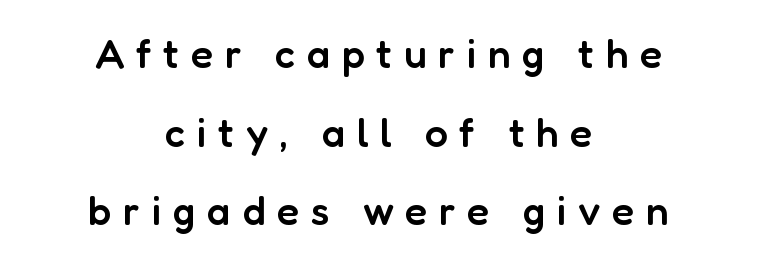
The tracking jumps out immediately: characters are airy and widely separated. Every row of glyphs is offset so its center matches the block's center. Looks like regular typesetting: each glyph gets only the width it needs. The glyphs are unaccompanied by any horizontal stroke below them. The letters carry no serifs — their stems end cleanly without finishing strokes.
